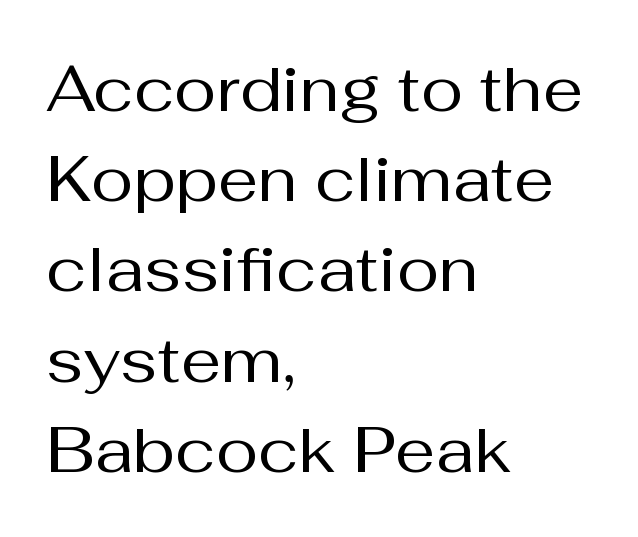
{"serif": "no", "italic": "no", "bold": "no", "weight": "regular", "width": "normal", "stroke_contrast": "medium", "x_height": "medium", "monospaced": "no", "underline": "no", "align": "left", "line_spacing": "normal", "line_spacing_ratio": 1.41, "letter_spacing": "normal", "letter_spacing_em": 0.0, "glyph_px": 64}
